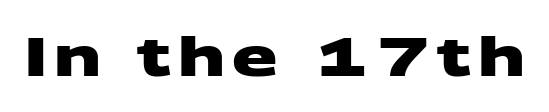
The letters advance in unequal steps, a hallmark of proportional type. Examine the stroke ends and you'll find no serifs. The characters look thick and weighty, a clear bold. The string is rendered with underlining switched off.
